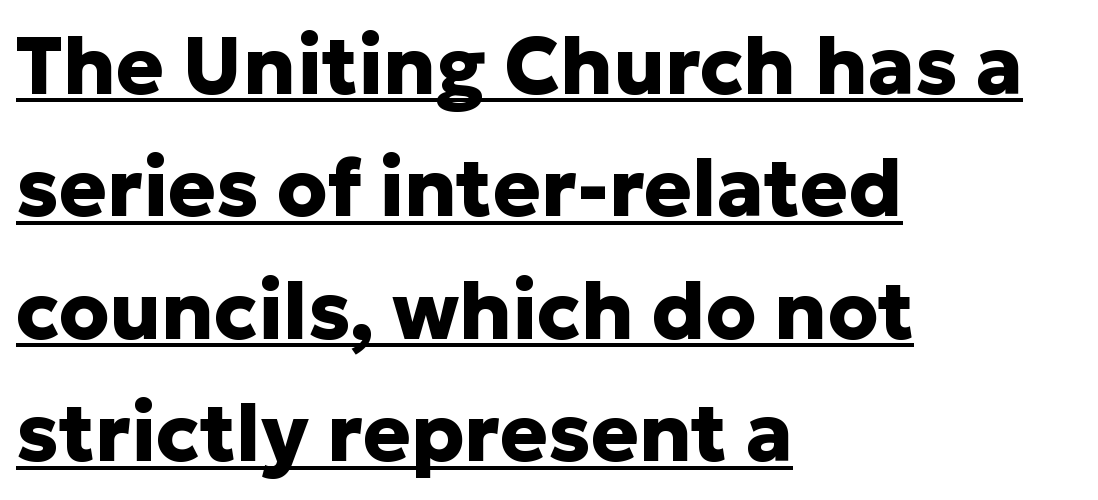
Serifs: no, the terminals of the letterforms are clean. Do the letters lean? They stand straight. This is underlined copy, the kind a proofreader might mark for attention. What weight is shown? A full bold with thick strokes. Each letter keeps its own natural width here, so spacing adapts to shape. In CSS terms this would be text-align: left.
